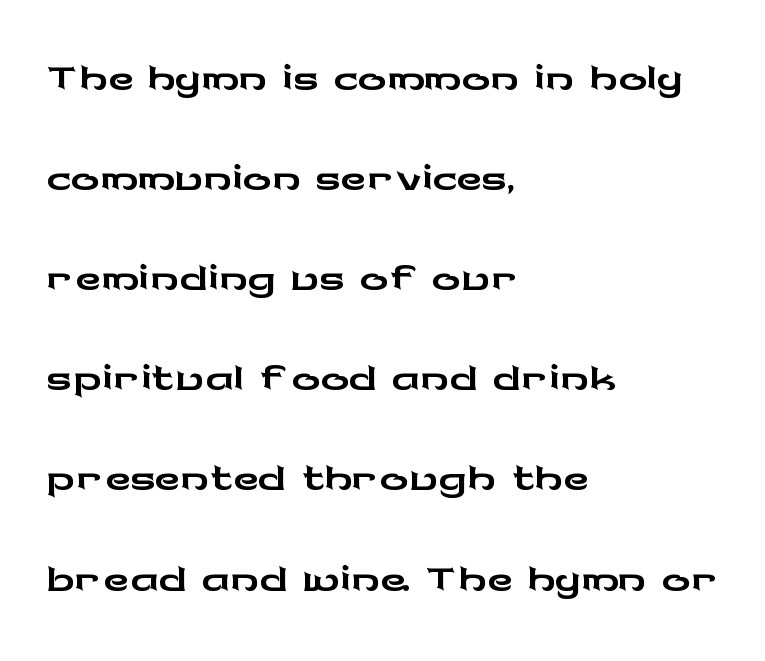
Q: Is the text italic (slanted)? A: No, it is upright.
Q: Is the typeface a serif or a sans-serif typeface? A: Sans-serif.
Q: Is the text underlined? A: No.
Q: How is the paragraph aligned? A: Left-aligned.
Q: Is the spacing between letters normal or unusually wide? A: Normal.
Q: Is the spacing between lines tight, normal or loose? A: Normal.
Q: Width (condensed, normal, or wide)? A: Wide.
Q: Stroke contrast? A: Low.
Q: x-height? A: Medium.
Q: Monospaced? A: No.
